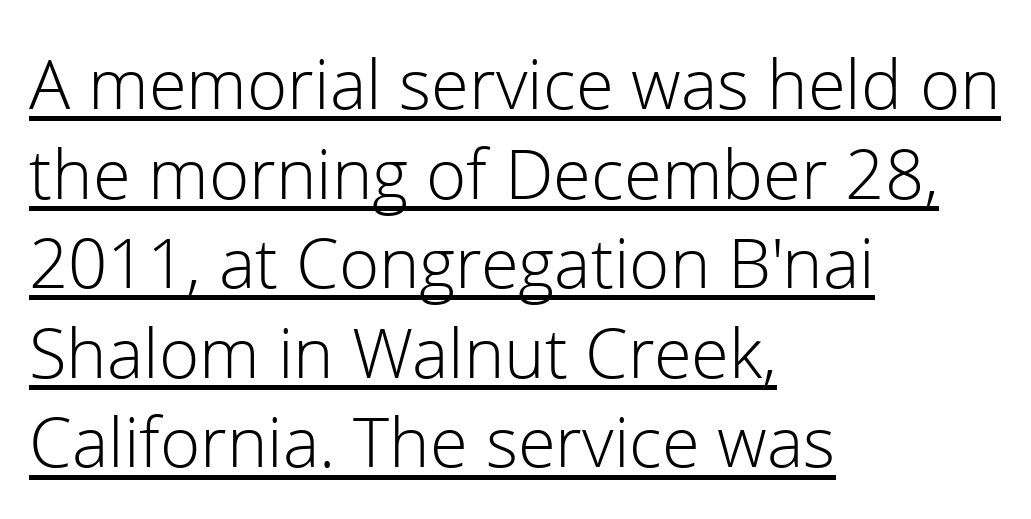
The image shows 74 px light sans-serif type, upright; set left-aligned, line spacing 1.21x, normal letter spacing, underlined; low stroke contrast and a medium x-height.
